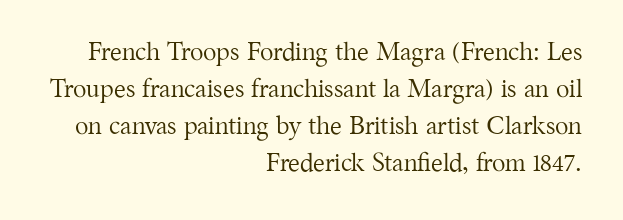
Each word holds together tightly as a unit, with standard inter-letter gaps. The space directly below the letters is spotless. The specimen reads as upright at a glance. Think standard paragraph weight, or any step lighter than that. Each new line begins a customary step beneath the previous one.
